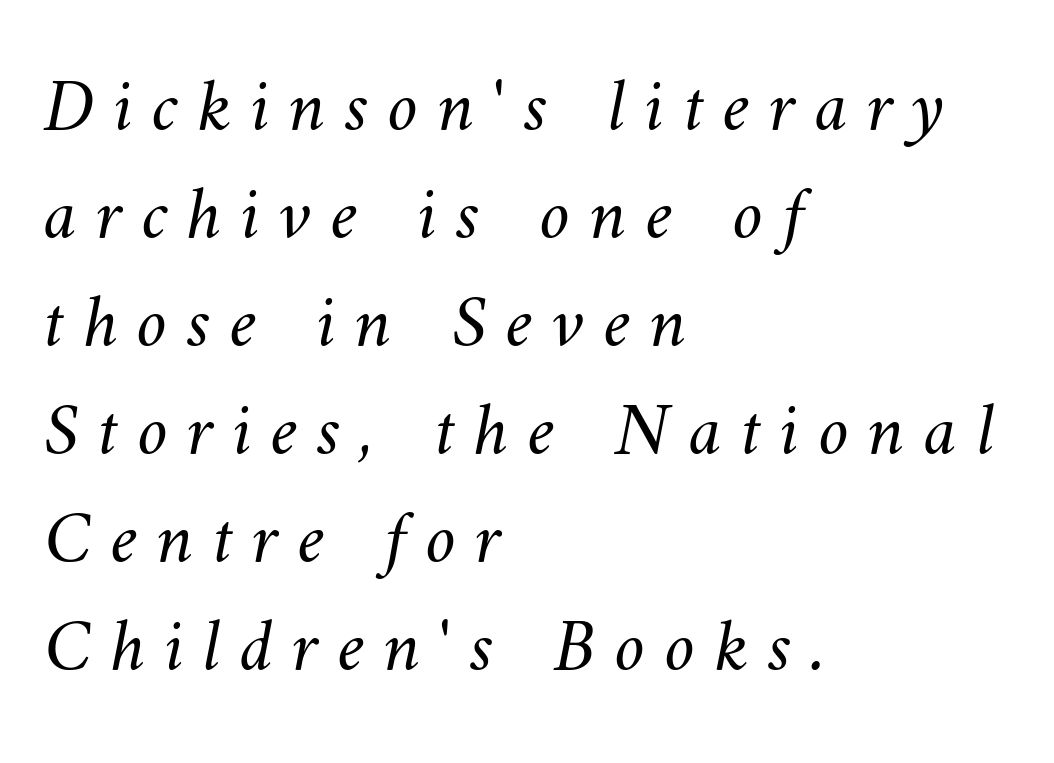
Q: Is the text bold? A: No.
Q: Is the text underlined? A: No.
Q: How is the paragraph aligned? A: Left-aligned.
Q: Is the spacing between letters normal or unusually wide? A: Unusually wide.
Q: Is the spacing between lines tight, normal or loose? A: Normal.
Q: Width (condensed, normal, or wide)? A: Normal.
Q: Stroke contrast? A: Medium.
Q: x-height? A: Small.
Q: Monospaced? A: No.
